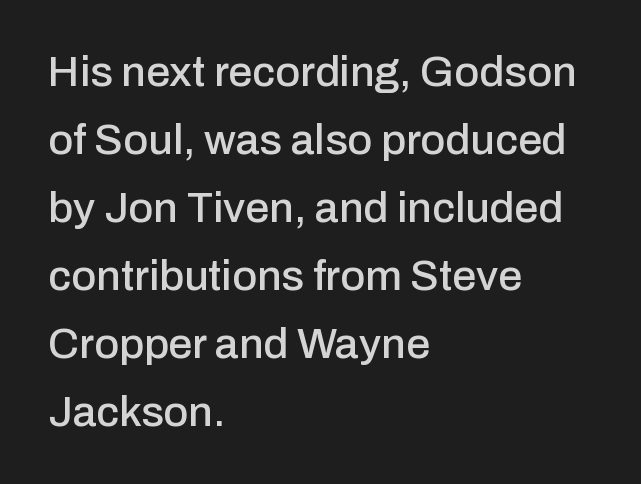
{"serif": "no", "italic": "no", "width": "normal", "stroke_contrast": "low", "x_height": "medium", "monospaced": "no", "underline": "no", "align": "left", "line_spacing": "normal", "line_spacing_ratio": 1.58, "letter_spacing": "normal", "letter_spacing_em": 0.0, "glyph_px": 43}
